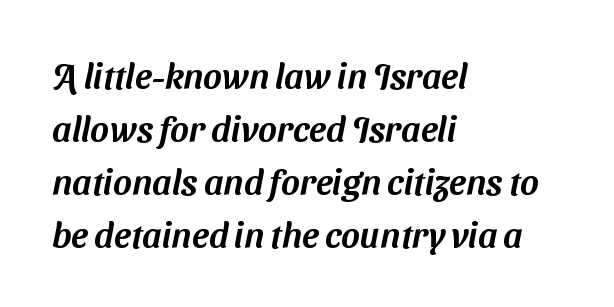
Q: Is the typeface a serif or a sans-serif typeface? A: Sans-serif.
Q: Is the text underlined? A: No.
Q: How is the paragraph aligned? A: Left-aligned.
Q: Is the spacing between letters normal or unusually wide? A: Normal.
Q: Is the spacing between lines tight, normal or loose? A: Normal.
Q: Width (condensed, normal, or wide)? A: Normal.
Q: Stroke contrast? A: Medium.
Q: x-height? A: Medium.
Q: Monospaced? A: No.
